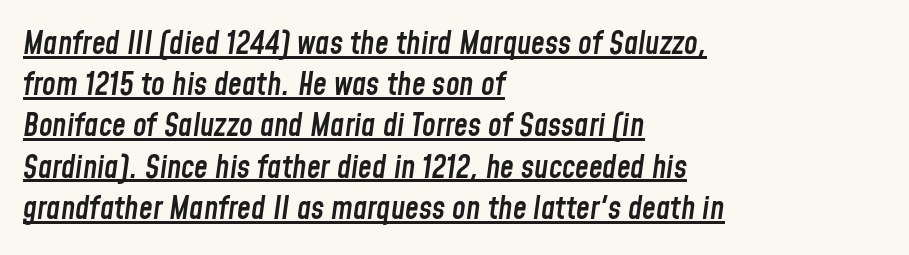
{"italic": "yes", "lean": "right", "slant_degrees": 8, "bold": "semi", "weight": "semibold", "width": "condensed", "stroke_contrast": "low", "x_height": "medium", "monospaced": "no", "underline": "yes", "align": "left", "line_spacing": "normal", "line_spacing_ratio": 1.33, "letter_spacing": "normal", "letter_spacing_em": 0.0, "glyph_px": 31}
